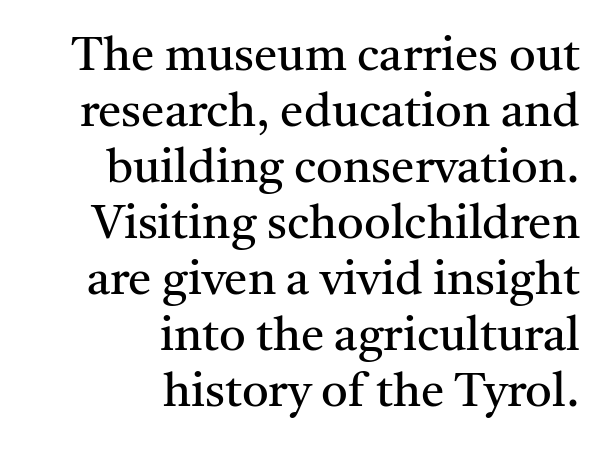
The image shows 47 px regular-weight serif type, upright; set right-aligned, line spacing 1.19x, normal letter spacing, not underlined; medium stroke contrast and a medium x-height.
